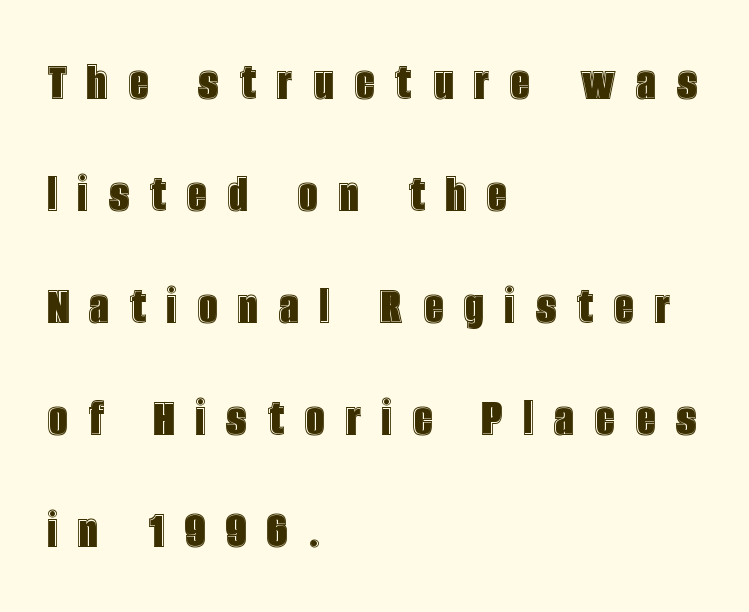
The image shows 56 px condensed type, upright; set left-aligned, loose line spacing (2.0x), unusually wide letter spacing (+0.37 em), not underlined; a large x-height.
